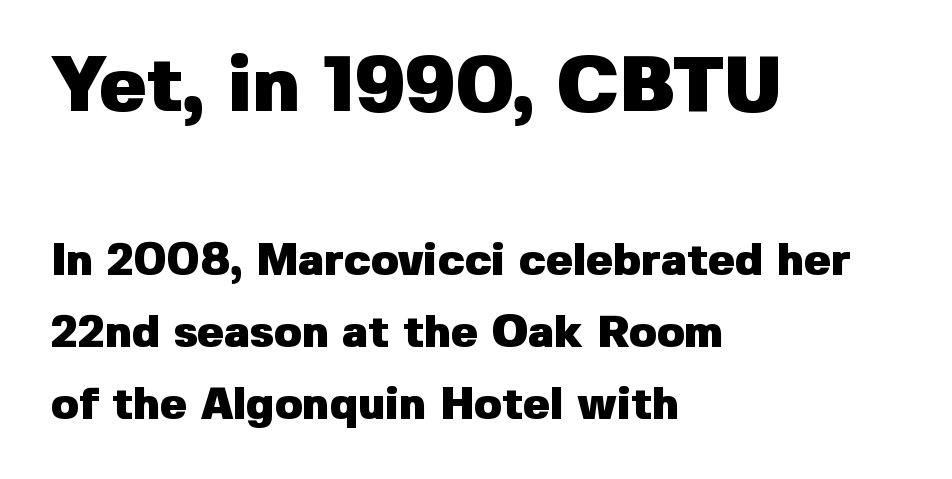
The image shows 79 px heavy sans-serif type, upright; set left-aligned, normal line spacing (1.6x), normal letter spacing, not underlined; the first (top) block is 1.76x larger; low stroke contrast and a medium x-height.
